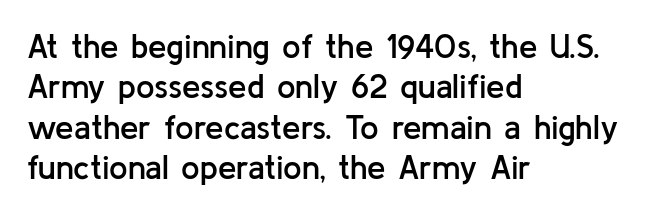
Q: Is the text bold? A: Semi-bold.
Q: Is the text italic (slanted)? A: No, it is upright.
Q: Is the typeface a serif or a sans-serif typeface? A: Sans-serif.
Q: Is the text underlined? A: No.
Q: How is the paragraph aligned? A: Left-aligned.
Q: Is the spacing between letters normal or unusually wide? A: Normal.
Q: Width (condensed, normal, or wide)? A: Normal.
Q: Stroke contrast? A: Low.
Q: x-height? A: Medium.
Q: Monospaced? A: No.
